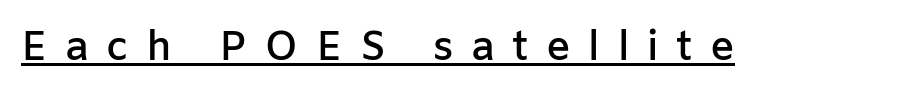
Q: Is the text bold? A: Semi-bold.
Q: Is the text italic (slanted)? A: No, it is upright.
Q: Is the typeface a serif or a sans-serif typeface? A: Sans-serif.
Q: Is the text underlined? A: Yes.
Q: Is the spacing between letters normal or unusually wide? A: Unusually wide.
Q: Width (condensed, normal, or wide)? A: Normal.
Q: Stroke contrast? A: Low.
Q: x-height? A: Medium.
Q: Monospaced? A: No.
